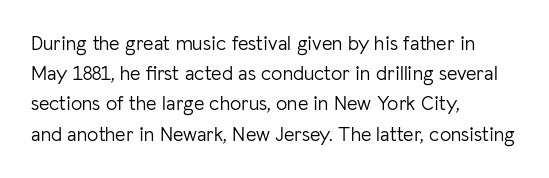
Q: Is the text bold? A: No.
Q: Is the text italic (slanted)? A: No, it is upright.
Q: Is the text underlined? A: No.
Q: How is the paragraph aligned? A: Left-aligned.
Q: Is the spacing between letters normal or unusually wide? A: Normal.
Q: Is the spacing between lines tight, normal or loose? A: Normal.
